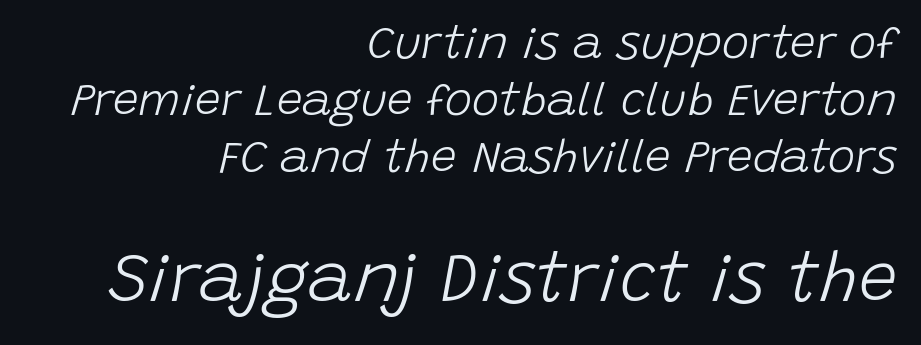
{"italic": "yes", "lean": "right", "slant_degrees": 15, "bold": "no", "weight": "light", "width": "normal", "stroke_contrast": "low", "x_height": "large", "monospaced": "no", "underline": "no", "align": "right", "line_spacing_ratio": 1.24, "letter_spacing": "normal", "letter_spacing_em": 0.0, "larger_block": "second", "size_ratio": 1.5, "glyph_px": 69}
